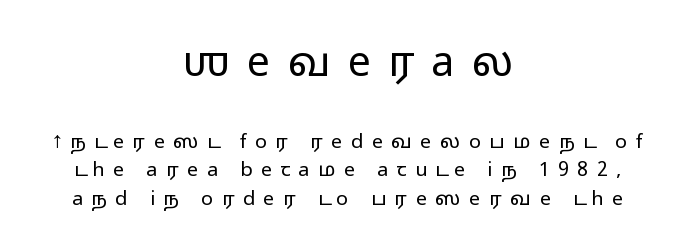
The weight tops out at a normal text grade. Vertically, the passage feels balanced, rows spaced as you'd expect. The face used here is proportionally spaced, like ordinary book or web type. Decoration check: the copy has no underline. Style check: upright. The composition opens big and finishes small.
